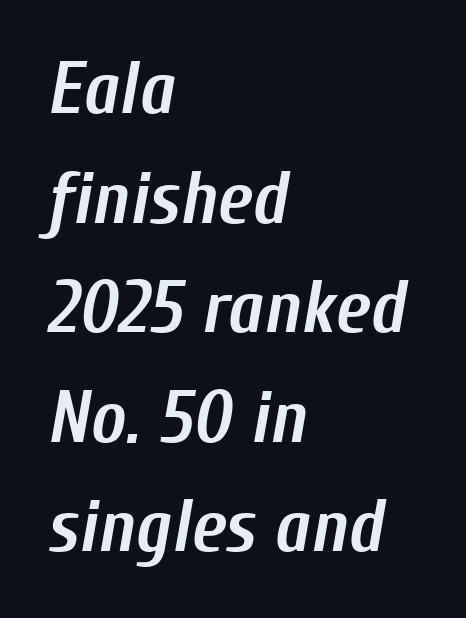
Looking at the ascenders, they clearly lean. Whoever set this chose a conventional vertical rhythm. The baseline area is clear. The lines in this sample share a left origin and differ only in where they stop.
